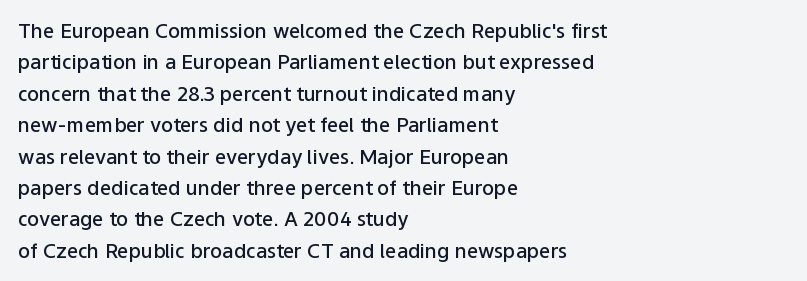
The image shows 20 px text type, upright; set left-aligned, normal line spacing (1.57x), normal letter spacing, not underlined.
